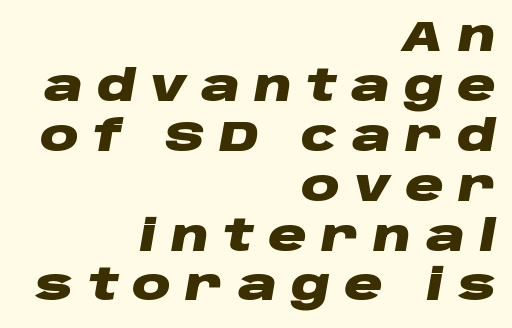
The image shows 43 px heavy, wide type, italic (leaning right); set right-aligned, line spacing 1.16x, unusually wide letter spacing (+0.33 em), not underlined; low stroke contrast and a large x-height.
